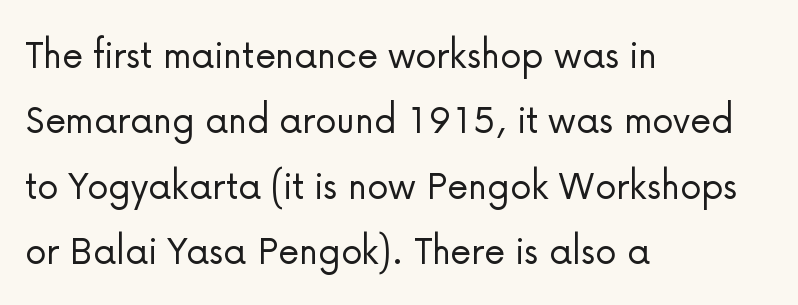
The image shows 43 px light sans-serif type, upright; set left-aligned, normal line spacing (1.52x), normal letter spacing, not underlined; low stroke contrast and a medium x-height.
